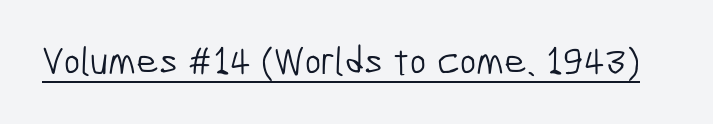
{"serif": "no", "bold": "no", "weight": "light", "width": "condensed", "stroke_contrast": "low", "x_height": "medium", "monospaced": "no", "underline": "yes", "letter_spacing": "normal", "letter_spacing_em": 0.0, "glyph_px": 39}
